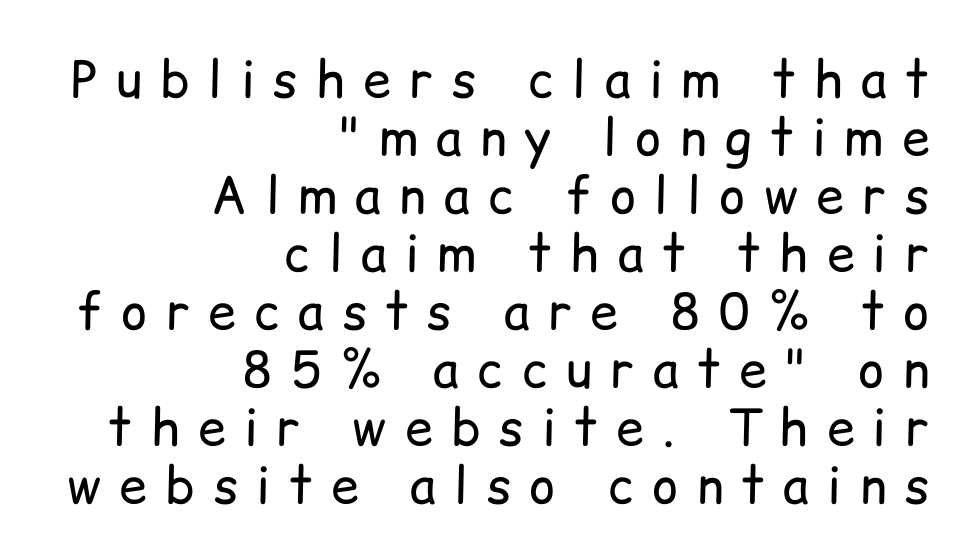
This sample has the flowing, uneven cadence of proportional lettering. Does the type have serifs? No, each stem ends abruptly. Is the stroke heavy? The answer is a plain regular-or-lighter. Decoration check: the copy has no underline. Is the block centered? No — it sits flush against the right margin. Caption: expanded tracking, letters set apart.
